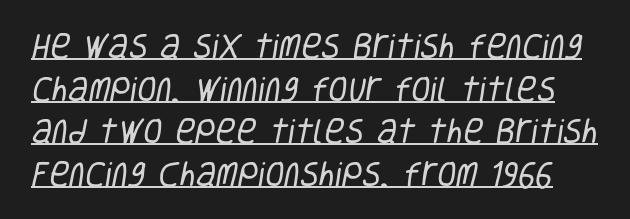
{"serif": "no", "bold": "no", "weight": "regular", "width": "condensed", "stroke_contrast": "low", "x_height": "large", "monospaced": "no", "underline": "yes", "line_spacing": "normal", "line_spacing_ratio": 1.52, "letter_spacing": "normal", "letter_spacing_em": 0.0, "glyph_px": 28}
